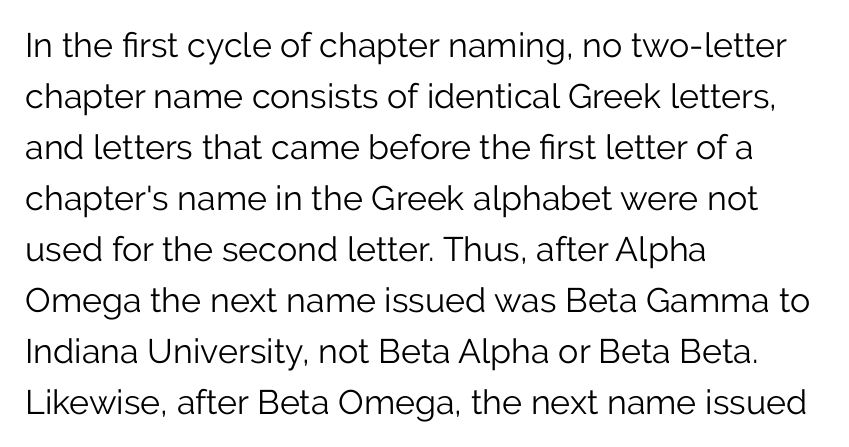
Q: Is the text bold? A: No.
Q: Is the text italic (slanted)? A: No, it is upright.
Q: Is the typeface a serif or a sans-serif typeface? A: Sans-serif.
Q: Is the text underlined? A: No.
Q: How is the paragraph aligned? A: Left-aligned.
Q: Is the spacing between letters normal or unusually wide? A: Normal.
Q: Is the spacing between lines tight, normal or loose? A: Normal.
Q: Width (condensed, normal, or wide)? A: Normal.
Q: Stroke contrast? A: Low.
Q: x-height? A: Medium.
Q: Monospaced? A: No.
